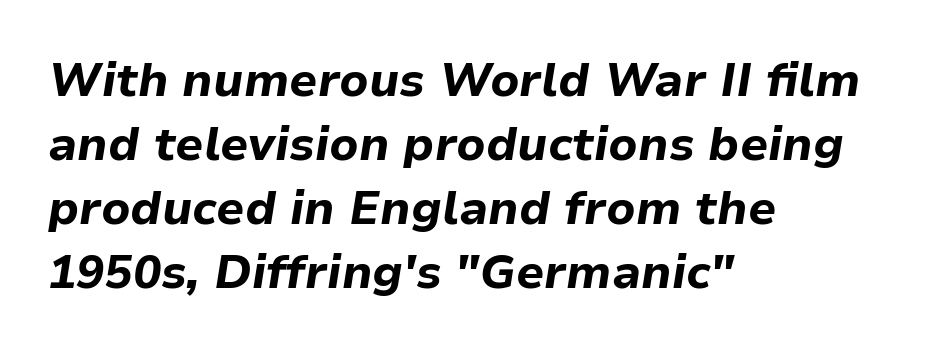
Q: Is the text bold? A: Yes.
Q: Is the text italic (slanted)? A: Yes, it leans right by about 9 degrees.
Q: Is the text underlined? A: No.
Q: How is the paragraph aligned? A: Left-aligned.
Q: Is the spacing between letters normal or unusually wide? A: Normal.
Q: Is the spacing between lines tight, normal or loose? A: Normal.
Q: Width (condensed, normal, or wide)? A: Normal.
Q: Stroke contrast? A: Low.
Q: x-height? A: Medium.
Q: Monospaced? A: No.
